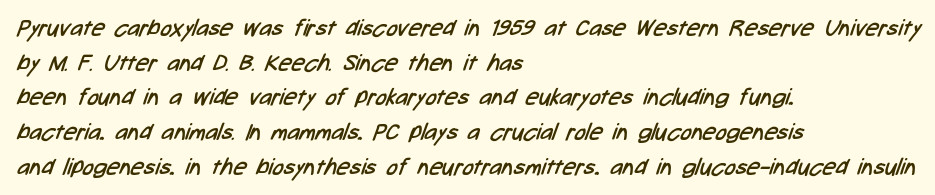
{"bold": "no", "underline": "no", "align": "left", "line_spacing": "normal", "line_spacing_ratio": 1.51, "letter_spacing": "normal", "letter_spacing_em": 0.0, "glyph_px": 23}
